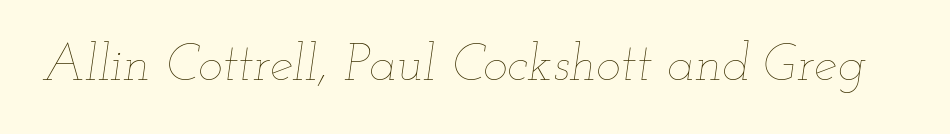
Q: Is the text bold? A: No.
Q: Is the text italic (slanted)? A: Yes, it leans right by about 12 degrees.
Q: Is the text underlined? A: No.
Q: Is the spacing between letters normal or unusually wide? A: Normal.
Q: Width (condensed, normal, or wide)? A: Wide.
Q: Stroke contrast? A: Low.
Q: x-height? A: Small.
Q: Monospaced? A: No.
